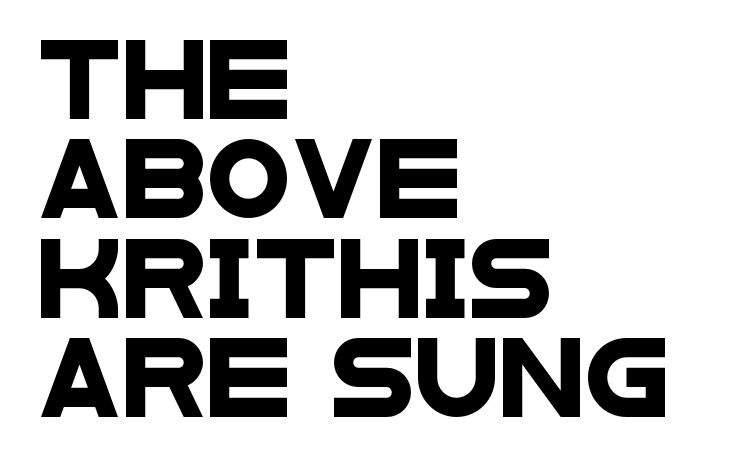
{"serif": "no", "width": "wide", "stroke_contrast": "low", "x_height": "large", "monospaced": "no", "underline": "no", "align": "left", "line_spacing": "normal", "line_spacing_ratio": 1.29, "letter_spacing": "normal", "letter_spacing_em": 0.0, "glyph_px": 77}
